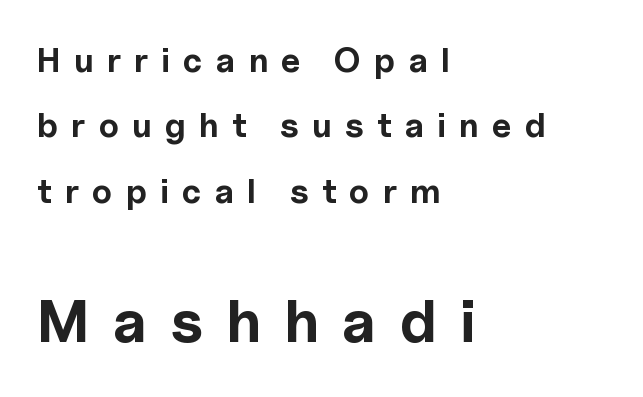
{"serif": "no", "italic": "no", "bold": "yes", "weight": "bold", "width": "normal", "x_height": "medium", "monospaced": "no", "underline": "no", "align": "left", "line_spacing": "loose", "line_spacing_ratio": 1.92, "letter_spacing": "wide", "letter_spacing_em": 0.39, "larger_block": "second", "size_ratio": 1.76, "glyph_px": 60}
